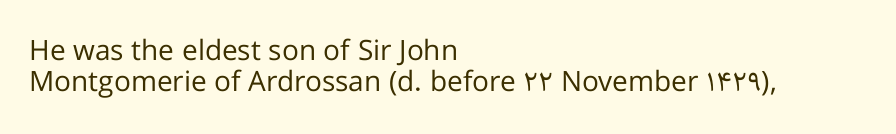
{"serif": "no", "italic": "no", "bold": "no", "weight": "regular", "width": "normal", "stroke_contrast": "low", "x_height": "medium", "monospaced": "no", "underline": "no", "align": "left", "line_spacing": "tight", "line_spacing_ratio": 1.1, "letter_spacing": "normal", "letter_spacing_em": 0.0, "glyph_px": 28}
